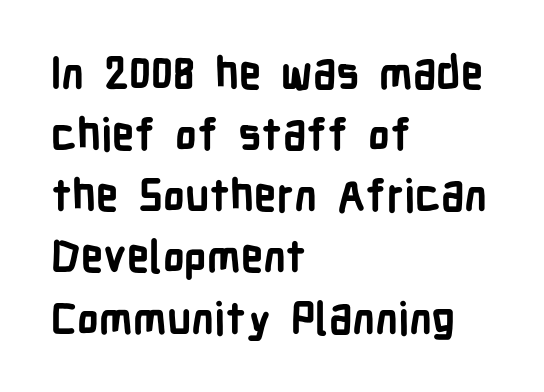
The image shows 44 px bold, condensed sans-serif type, upright; set left-aligned, normal line spacing (1.39x), normal letter spacing, not underlined; low stroke contrast and a medium x-height.
